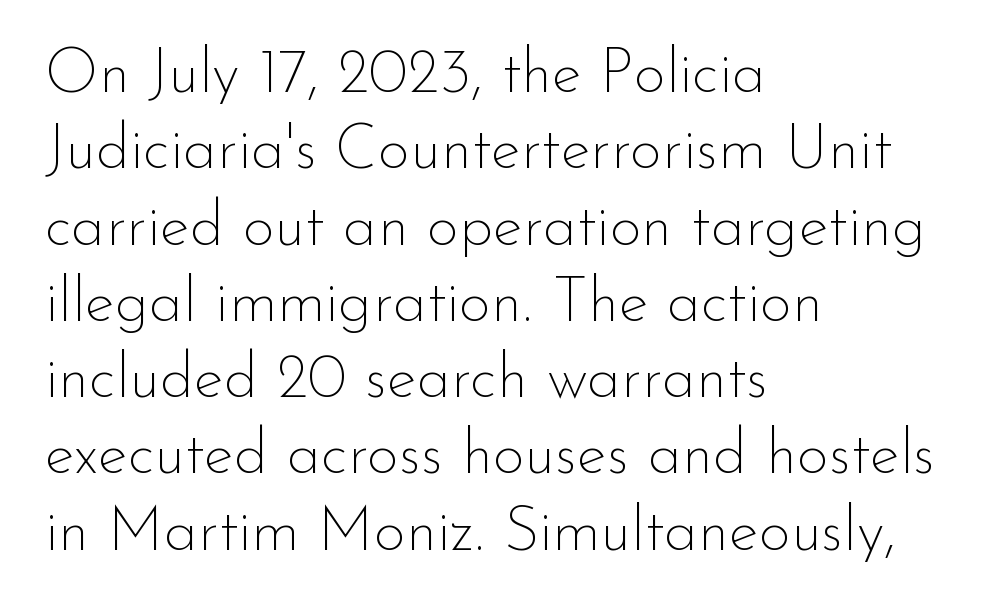
The image shows 62 px thin sans-serif type, upright; set left-aligned, line spacing 1.23x, normal letter spacing, not underlined; low stroke contrast and a small x-height.
